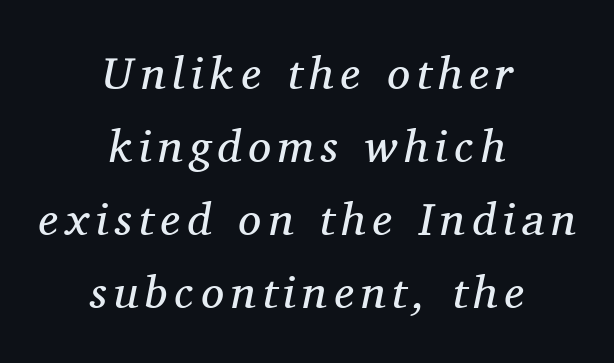
{"serif": "yes", "italic": "yes", "lean": "right", "slant_degrees": 11, "bold": "no", "weight": "regular", "width": "normal", "stroke_contrast": "medium", "x_height": "medium", "monospaced": "no", "underline": "no", "align": "center", "line_spacing": "normal", "line_spacing_ratio": 1.59, "glyph_px": 46}
